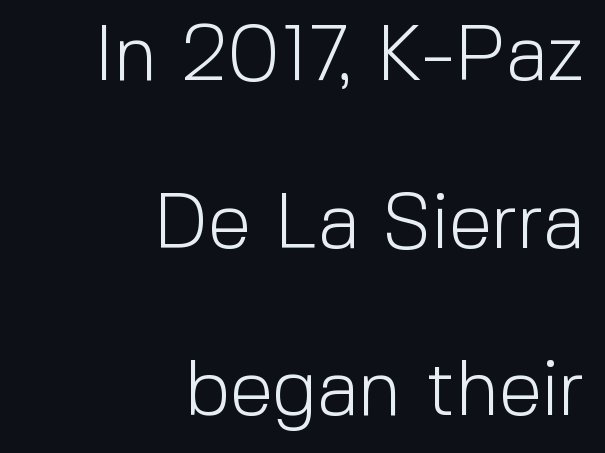
Q: Is the text bold? A: No.
Q: Is the text italic (slanted)? A: No, it is upright.
Q: Is the typeface a serif or a sans-serif typeface? A: Sans-serif.
Q: Is the text underlined? A: No.
Q: How is the paragraph aligned? A: Right-aligned.
Q: Is the spacing between letters normal or unusually wide? A: Normal.
Q: Is the spacing between lines tight, normal or loose? A: Loose.
Q: Width (condensed, normal, or wide)? A: Normal.
Q: x-height? A: Medium.
Q: Monospaced? A: No.
